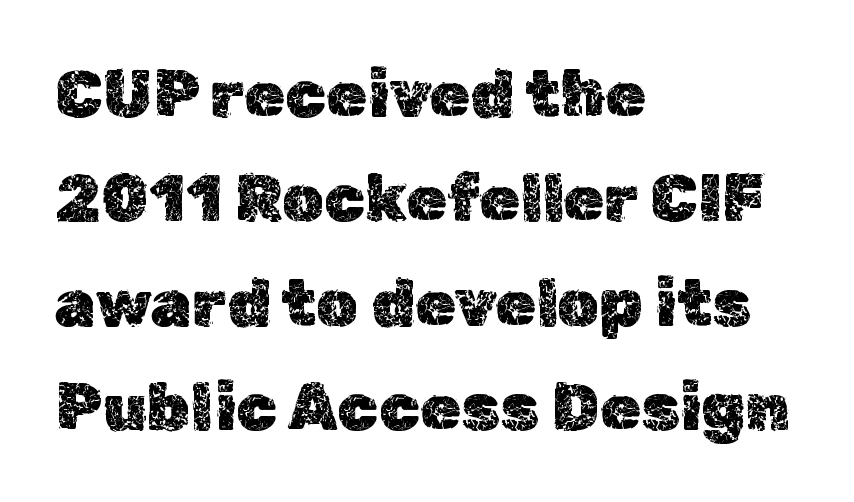
Q: Is the text italic (slanted)? A: No, it is upright.
Q: Is the text underlined? A: No.
Q: How is the paragraph aligned? A: Left-aligned.
Q: Is the spacing between letters normal or unusually wide? A: Normal.
Q: Is the spacing between lines tight, normal or loose? A: Normal.
Q: Width (condensed, normal, or wide)? A: Normal.
Q: x-height? A: Medium.
Q: Monospaced? A: No.
